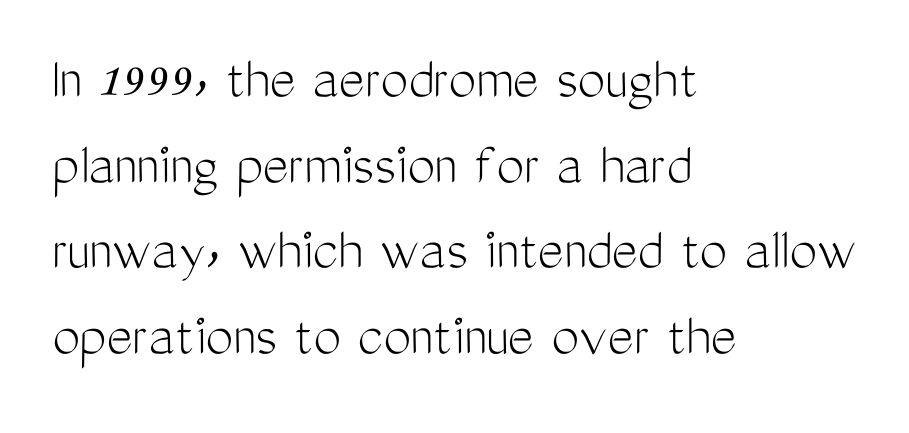
Q: Is the text bold? A: No.
Q: Is the text italic (slanted)? A: No, it is upright.
Q: Is the typeface a serif or a sans-serif typeface? A: Sans-serif.
Q: Is the text underlined? A: No.
Q: How is the paragraph aligned? A: Left-aligned.
Q: Is the spacing between letters normal or unusually wide? A: Normal.
Q: Is the spacing between lines tight, normal or loose? A: Normal.
Q: Width (condensed, normal, or wide)? A: Condensed.
Q: Stroke contrast? A: Medium.
Q: x-height? A: Medium.
Q: Monospaced? A: No.
